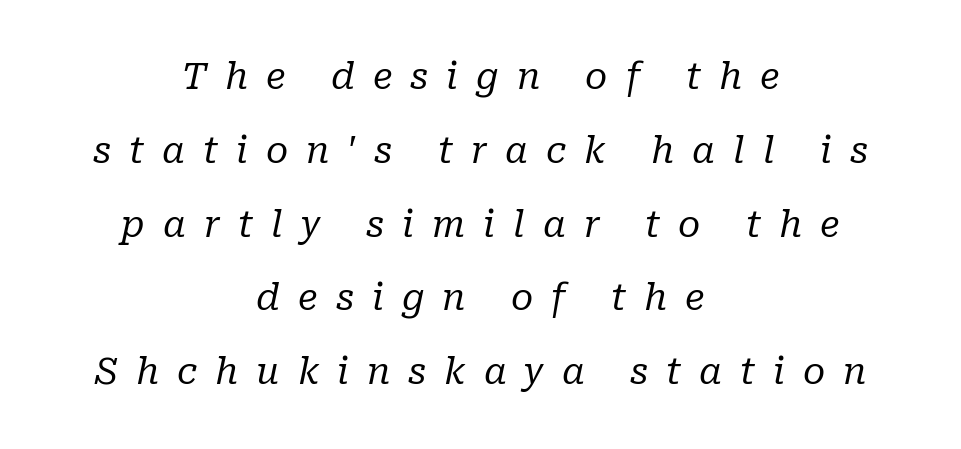
{"serif": "yes", "italic": "yes", "lean": "right", "slant_degrees": 10, "bold": "no", "weight": "regular", "width": "normal", "stroke_contrast": "low", "x_height": "medium", "monospaced": "no", "underline": "no", "align": "center", "line_spacing": "loose", "line_spacing_ratio": 2.05, "letter_spacing": "wide", "letter_spacing_em": 0.5, "glyph_px": 36}
